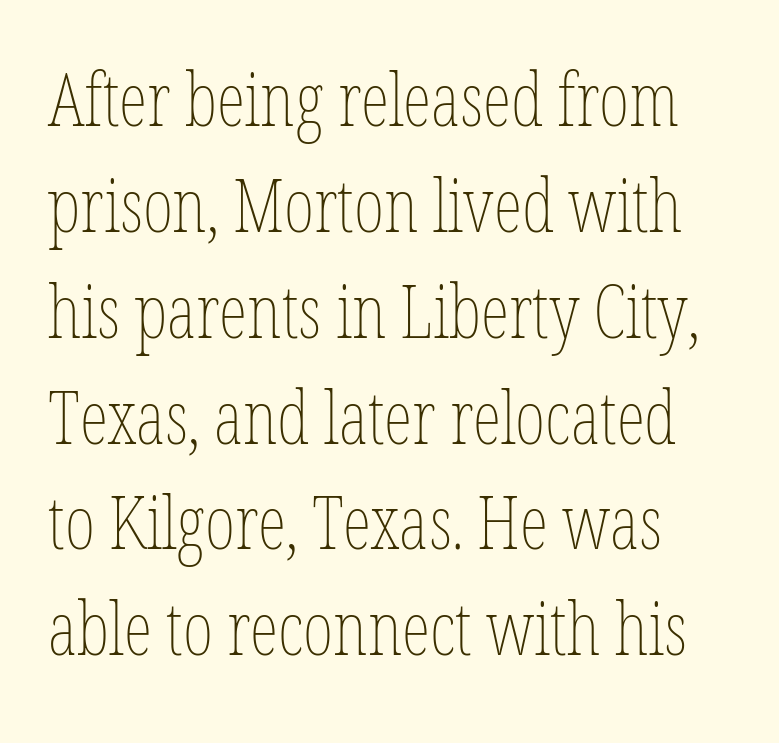
You can tell it's not italic because the verticals are truly vertical. Nothing unusual about the tracking: characters are spaced as the font intends. The letters look calm and open, with moderate or lighter stems. Each new line begins a customary step beneath the previous one. If you drew a ruler down the left edge, every line would touch it.
